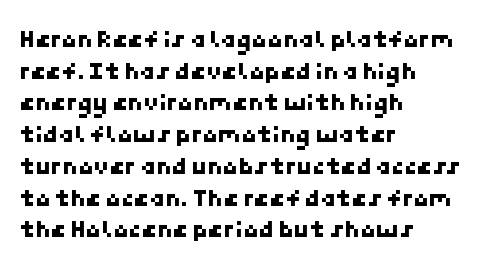
The ragged edge is on the right, which tells us the setting is flush left. Bare-footed words on every line. Regarding leading, the lines here are spaced in the standard way. Honestly, the letter spacing is just normal — you wouldn't notice it.
